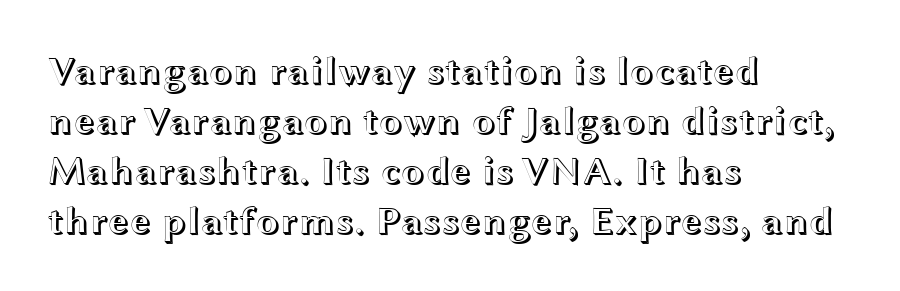
{"italic": "no", "width": "wide", "x_height": "medium", "monospaced": "no", "underline": "no", "align": "left", "line_spacing": "normal", "line_spacing_ratio": 1.28, "letter_spacing": "normal", "letter_spacing_em": 0.0, "glyph_px": 39}
